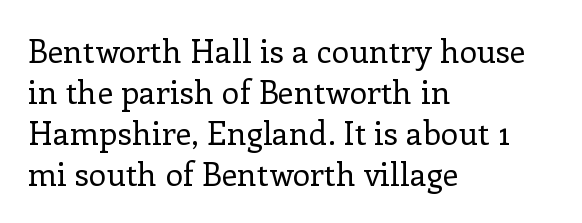
{"serif": "yes", "italic": "no", "bold": "no", "weight": "regular", "width": "normal", "stroke_contrast": "low", "x_height": "medium", "monospaced": "no", "underline": "no", "align": "left", "line_spacing": "normal", "line_spacing_ratio": 1.28, "letter_spacing": "normal", "letter_spacing_em": 0.0, "glyph_px": 32}
